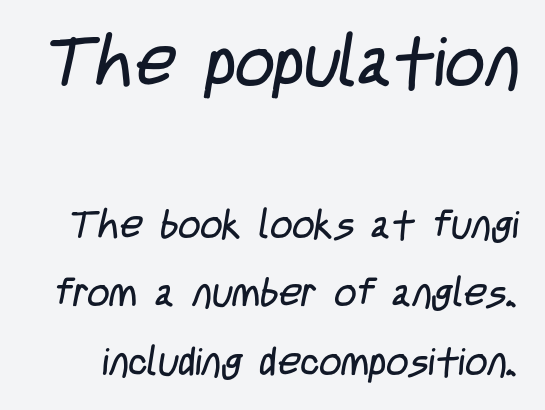
{"serif": "no", "bold": "no", "weight": "regular", "width": "condensed", "stroke_contrast": "low", "x_height": "large", "monospaced": "no", "underline": "no", "line_spacing_ratio": 1.76, "letter_spacing": "normal", "letter_spacing_em": 0.0, "larger_block": "first", "size_ratio": 1.77, "glyph_px": 69}
